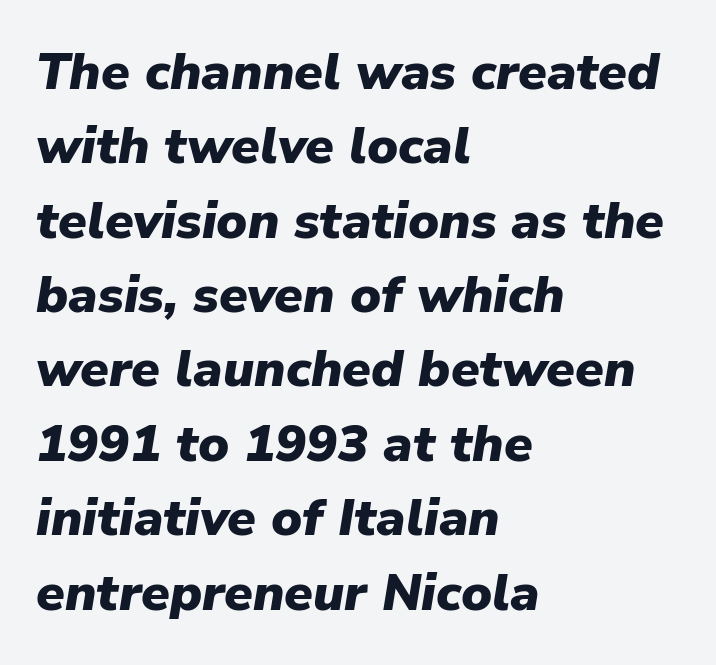
Q: Is the text bold? A: Yes.
Q: Is the text italic (slanted)? A: Yes, it leans right by about 9 degrees.
Q: Is the text underlined? A: No.
Q: How is the paragraph aligned? A: Left-aligned.
Q: Is the spacing between letters normal or unusually wide? A: Normal.
Q: Is the spacing between lines tight, normal or loose? A: Normal.
Q: Width (condensed, normal, or wide)? A: Normal.
Q: Stroke contrast? A: Low.
Q: x-height? A: Medium.
Q: Monospaced? A: No.
